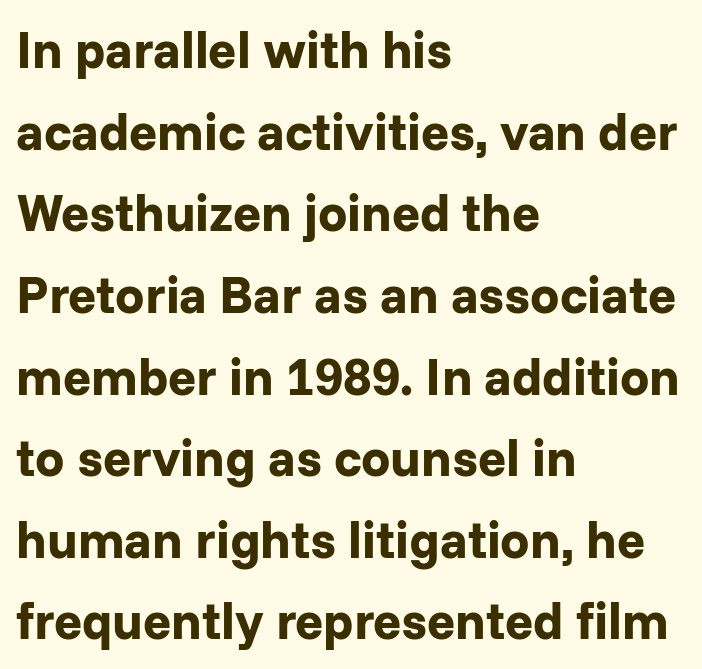
Q: Is the text bold? A: Yes.
Q: Is the text italic (slanted)? A: No, it is upright.
Q: Is the typeface a serif or a sans-serif typeface? A: Sans-serif.
Q: Is the text underlined? A: No.
Q: How is the paragraph aligned? A: Left-aligned.
Q: Is the spacing between letters normal or unusually wide? A: Normal.
Q: Is the spacing between lines tight, normal or loose? A: Normal.
Q: Width (condensed, normal, or wide)? A: Normal.
Q: Stroke contrast? A: Low.
Q: x-height? A: Medium.
Q: Monospaced? A: No.
